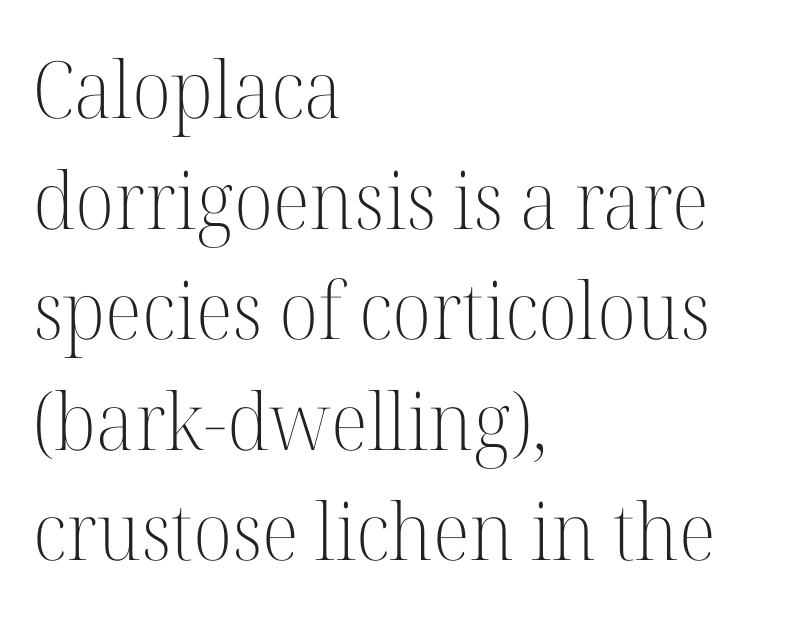
The image shows 79 px light serif type, upright; set left-aligned, normal line spacing (1.4x), normal letter spacing, not underlined; high stroke contrast and a medium x-height.
